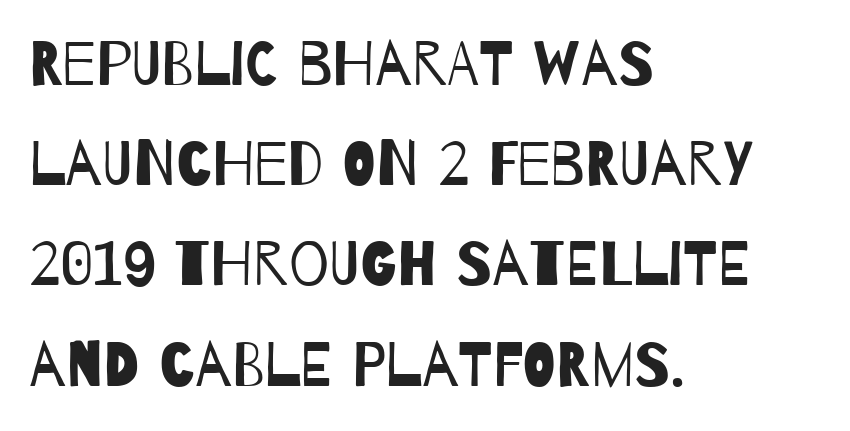
Q: Is the text bold? A: No.
Q: Is the typeface a serif or a sans-serif typeface? A: Sans-serif.
Q: Is the text underlined? A: No.
Q: How is the paragraph aligned? A: Left-aligned.
Q: Is the spacing between letters normal or unusually wide? A: Normal.
Q: Is the spacing between lines tight, normal or loose? A: Normal.
Q: Width (condensed, normal, or wide)? A: Condensed.
Q: Stroke contrast? A: Low.
Q: x-height? A: Large.
Q: Monospaced? A: No.
